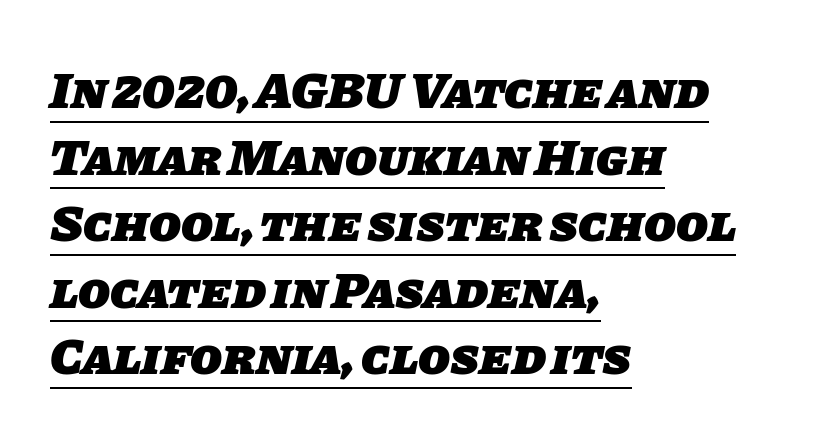
{"bold": "yes", "weight": "heavy", "width": "normal", "stroke_contrast": "low", "x_height": "large", "monospaced": "no", "underline": "yes", "align": "left", "line_spacing": "normal", "line_spacing_ratio": 1.28, "letter_spacing": "normal", "letter_spacing_em": 0.0, "glyph_px": 52}
